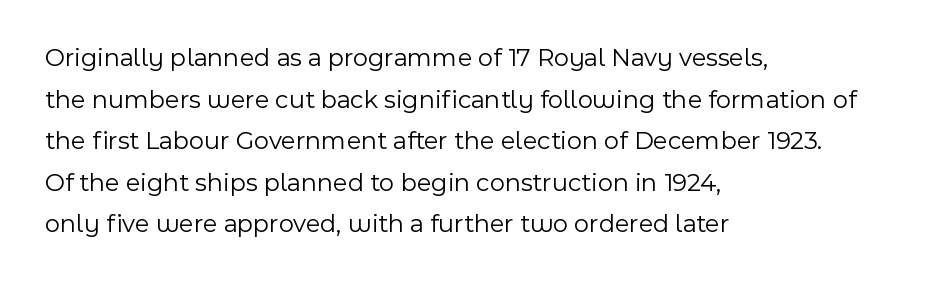
{"italic": "no", "bold": "no", "underline": "no", "align": "left", "line_spacing": "normal", "line_spacing_ratio": 1.6, "letter_spacing": "normal", "letter_spacing_em": 0.0, "glyph_px": 26}
